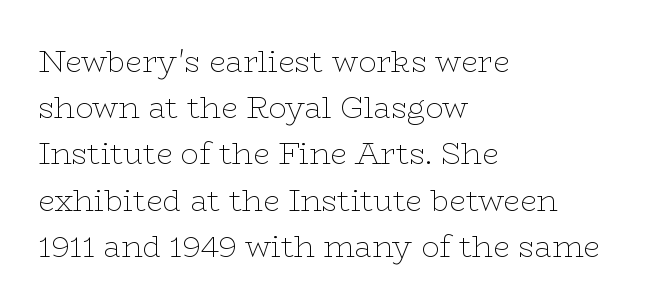
{"serif": "yes", "italic": "no", "bold": "no", "weight": "thin", "width": "wide", "stroke_contrast": "low", "x_height": "medium", "monospaced": "no", "underline": "no", "align": "left", "line_spacing": "normal", "line_spacing_ratio": 1.54, "letter_spacing": "normal", "letter_spacing_em": 0.0, "glyph_px": 30}
